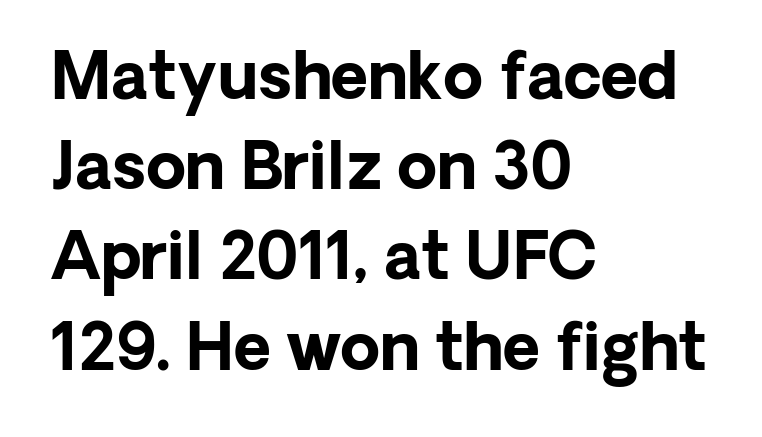
The image shows 64 px bold sans-serif type, upright; set left-aligned, normal line spacing (1.41x), normal letter spacing, not underlined; low stroke contrast and a medium x-height.
